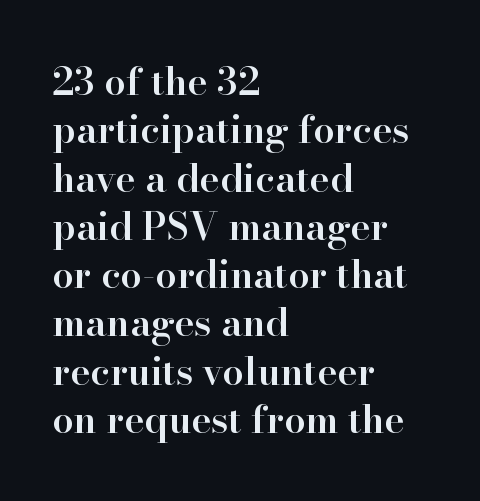
{"serif": "yes", "italic": "no", "bold": "semi", "weight": "semibold", "width": "normal", "stroke_contrast": "high", "x_height": "small", "monospaced": "no", "underline": "no", "align": "left", "line_spacing": "normal", "line_spacing_ratio": 1.27, "letter_spacing": "normal", "letter_spacing_em": 0.0, "glyph_px": 38}
